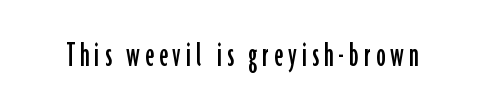
Q: Is the text italic (slanted)? A: No, it is upright.
Q: Is the typeface a serif or a sans-serif typeface? A: Sans-serif.
Q: Is the text underlined? A: No.
Q: Width (condensed, normal, or wide)? A: Condensed.
Q: Stroke contrast? A: Low.
Q: x-height? A: Medium.
Q: Monospaced? A: No.
